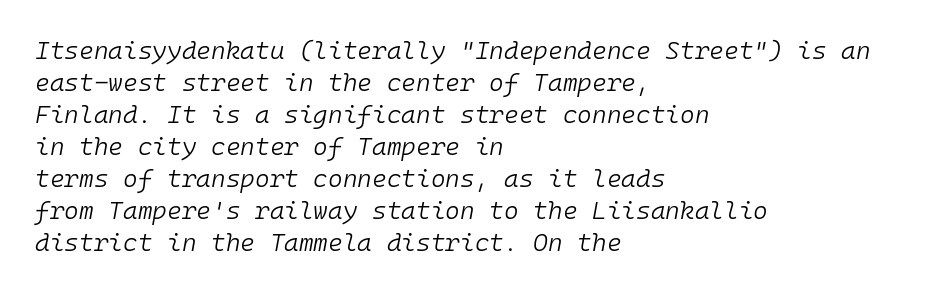
The image shows 25 px text type, italic (leaning right); set left-aligned, normal line spacing (1.28x), normal letter spacing, not underlined.
